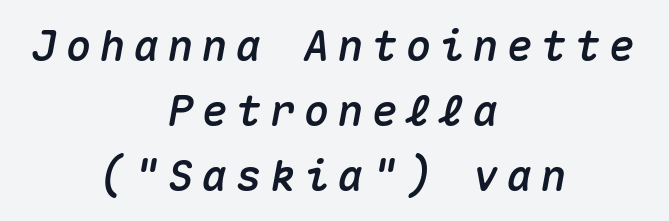
The image shows 43 px text type, italic (leaning right), monospaced; set centered, normal line spacing (1.51x), not underlined; medium stroke contrast and a medium x-height.
